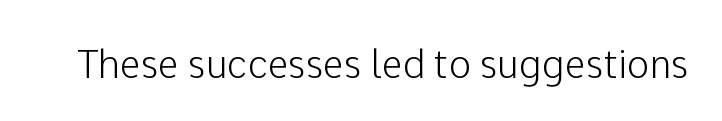
The string is rendered with underlining switched off. Is this a sans? Yes — the strokes have no serifs. Character widths vary here, with narrow letters taking less room than wide ones. Posture: vertical. These lines keep a tight, regular rhythm from letter to letter.
